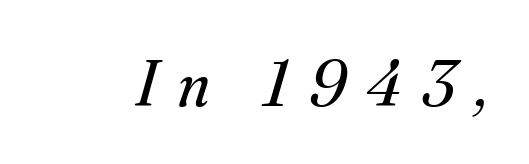
The face used here is proportionally spaced, like ordinary book or web type. Is the stroke heavy? The answer is a plain regular-or-lighter. Inter-character spacing is expanded well beyond the font's built-in metrics. This rendering employs a face with finishing strokes, i.e., a serif. Each row of text sits above clean, open space. Italic: yes, the glyphs are oblique.
